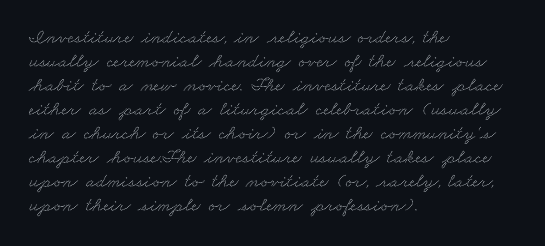
Q: Is the text underlined? A: No.
Q: How is the paragraph aligned? A: Left-aligned.
Q: Is the spacing between letters normal or unusually wide? A: Normal.
